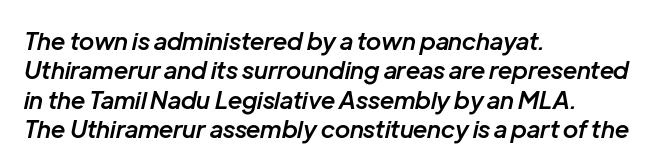
Words appear dense and cohesive because spacing is normal. Caption: semibold face, moderately heavy strokes. In terms of posture, this sample is oblique. The text block is weighted toward the left margin, trailing off unevenly rightward.
